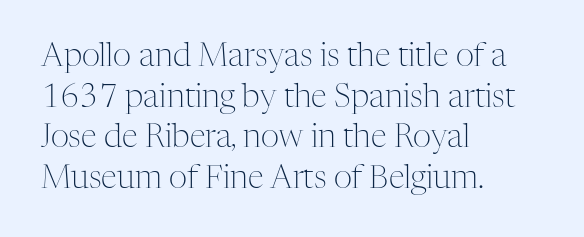
Q: Is the text bold? A: No.
Q: Is the text italic (slanted)? A: No, it is upright.
Q: Is the typeface a serif or a sans-serif typeface? A: Serif.
Q: Is the text underlined? A: No.
Q: How is the paragraph aligned? A: Left-aligned.
Q: Is the spacing between letters normal or unusually wide? A: Normal.
Q: Is the spacing between lines tight, normal or loose? A: Normal.
Q: Width (condensed, normal, or wide)? A: Normal.
Q: Stroke contrast? A: Medium.
Q: x-height? A: Medium.
Q: Monospaced? A: No.
